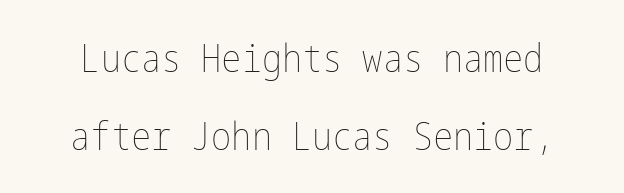
{"italic": "no", "bold": "no", "weight": "thin", "width": "condensed", "stroke_contrast": "low", "x_height": "medium", "underline": "no", "line_spacing": "loose", "line_spacing_ratio": 2.04, "letter_spacing": "normal", "letter_spacing_em": 0.0, "glyph_px": 38}
